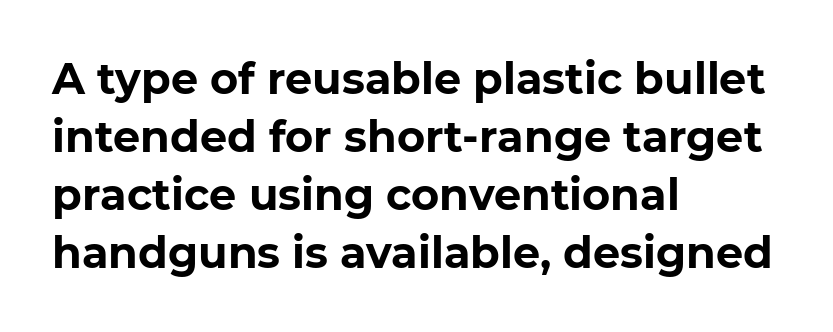
The image shows 43 px bold sans-serif type; set left-aligned, normal line spacing (1.35x), normal letter spacing, not underlined; low stroke contrast and a medium x-height.
